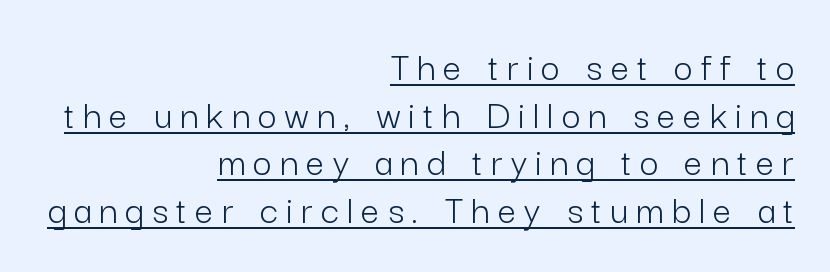
Q: Is the text bold? A: No.
Q: Is the text italic (slanted)? A: No, it is upright.
Q: Is the typeface a serif or a sans-serif typeface? A: Sans-serif.
Q: Is the text underlined? A: Yes.
Q: How is the paragraph aligned? A: Right-aligned.
Q: Is the spacing between letters normal or unusually wide? A: Unusually wide.
Q: Width (condensed, normal, or wide)? A: Normal.
Q: Stroke contrast? A: Low.
Q: x-height? A: Medium.
Q: Monospaced? A: No.
